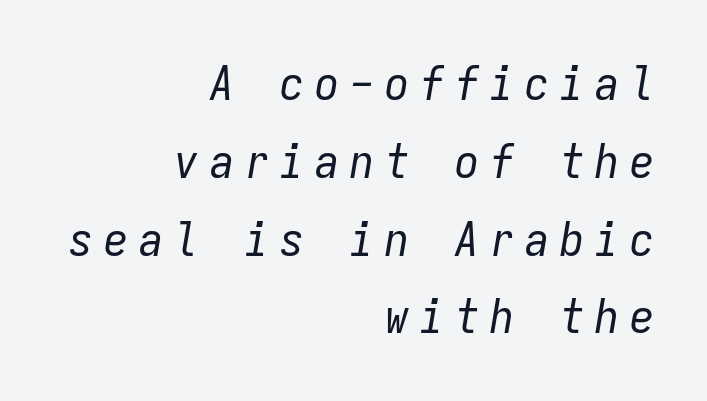
The image shows 48 px regular-weight, condensed type, italic (leaning right), monospaced; set right-aligned, normal line spacing (1.62x), unusually wide letter spacing (+0.23 em), not underlined; low stroke contrast and a medium x-height.
